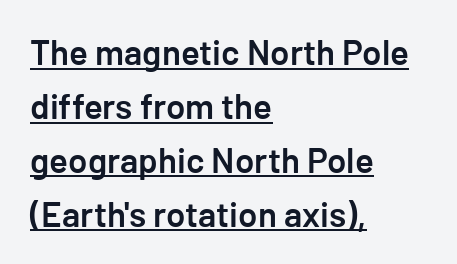
Q: Is the text bold? A: Semi-bold.
Q: Is the text italic (slanted)? A: No, it is upright.
Q: Is the typeface a serif or a sans-serif typeface? A: Sans-serif.
Q: Is the text underlined? A: Yes.
Q: How is the paragraph aligned? A: Left-aligned.
Q: Is the spacing between letters normal or unusually wide? A: Normal.
Q: Is the spacing between lines tight, normal or loose? A: Normal.
Q: Width (condensed, normal, or wide)? A: Normal.
Q: Stroke contrast? A: Low.
Q: x-height? A: Medium.
